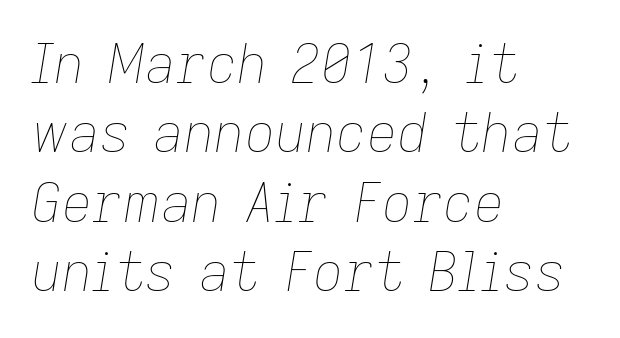
The image shows 53 px thin type, italic (leaning right); set left-aligned, normal line spacing (1.31x), normal letter spacing, not underlined; low stroke contrast and a medium x-height.
